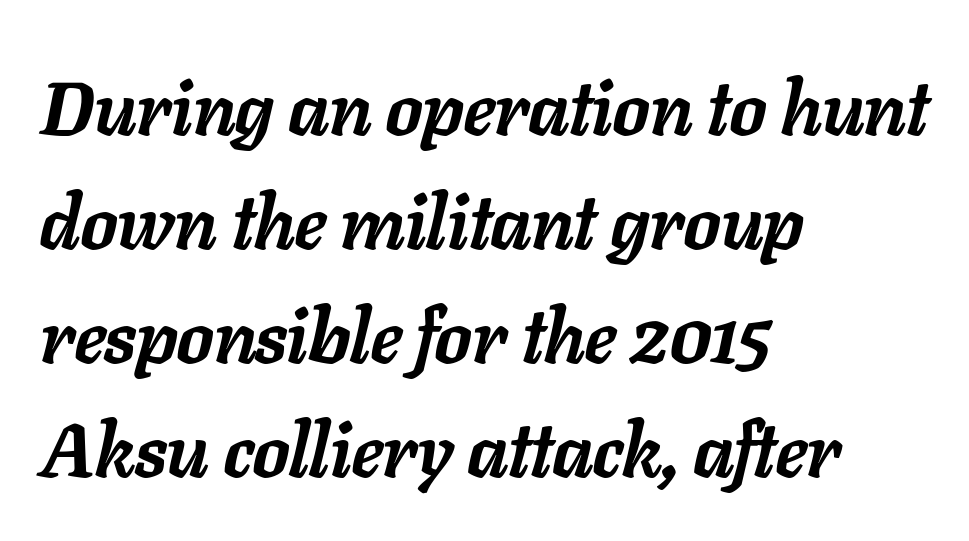
The image shows 76 px semibold type, italic (leaning right); set left-aligned, normal line spacing (1.5x), normal letter spacing, not underlined; low stroke contrast and a medium x-height.
